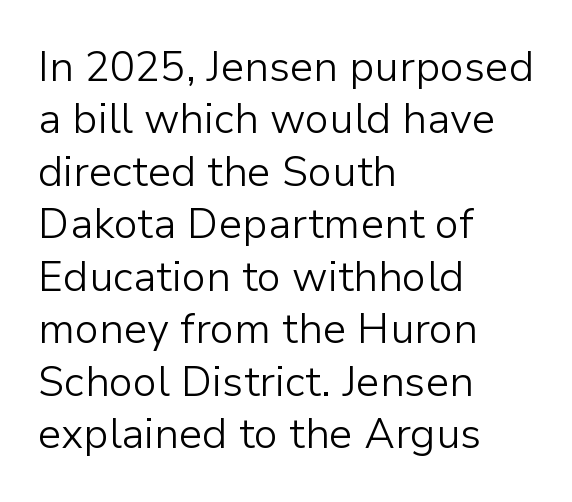
Q: Is the text bold? A: No.
Q: Is the text italic (slanted)? A: No, it is upright.
Q: Is the typeface a serif or a sans-serif typeface? A: Sans-serif.
Q: Is the text underlined? A: No.
Q: How is the paragraph aligned? A: Left-aligned.
Q: Is the spacing between letters normal or unusually wide? A: Normal.
Q: Is the spacing between lines tight, normal or loose? A: Normal.
Q: Width (condensed, normal, or wide)? A: Normal.
Q: Stroke contrast? A: Low.
Q: x-height? A: Medium.
Q: Monospaced? A: No.
